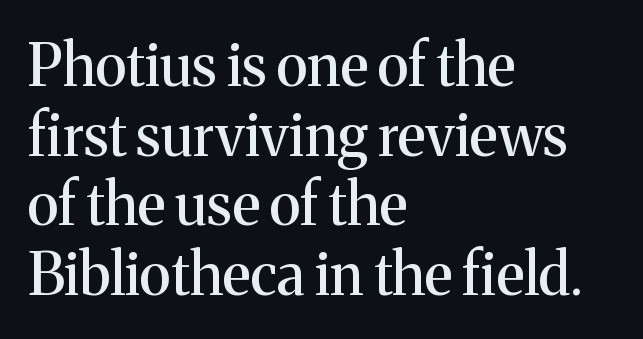
Short note: letters normally spaced. Stroke terminals: seriffed. Glance below the letters and you will spot only blank space. The rendering anchors every line to the left-hand side. Note the varied advance widths — an 'i' is clearly narrower than an 'm'. Is there any slant? The stems are plumb.
